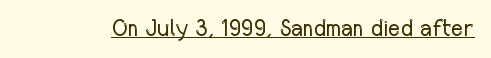
Q: Is the text bold? A: No.
Q: Is the text italic (slanted)? A: No, it is upright.
Q: Is the text underlined? A: Yes.
Q: Is the spacing between letters normal or unusually wide? A: Normal.
